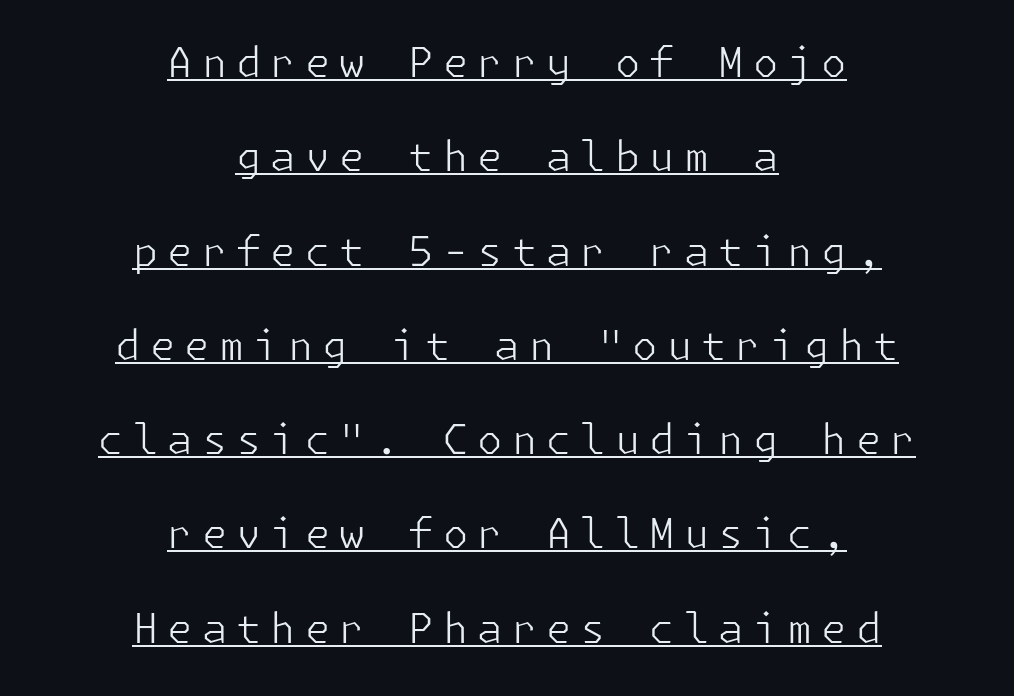
{"serif": "no", "italic": "no", "bold": "no", "weight": "light", "width": "normal", "stroke_contrast": "low", "x_height": "medium", "underline": "yes", "align": "center", "line_spacing": "loose", "line_spacing_ratio": 2.3, "letter_spacing": "wide", "letter_spacing_em": 0.22, "glyph_px": 41}
